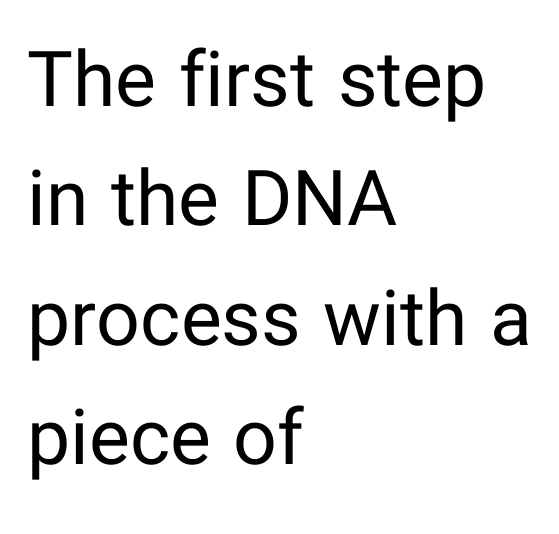
{"serif": "no", "italic": "no", "bold": "no", "weight": "regular", "width": "normal", "stroke_contrast": "low", "x_height": "medium", "monospaced": "no", "underline": "no", "align": "left", "line_spacing": "normal", "line_spacing_ratio": 1.55, "letter_spacing": "normal", "letter_spacing_em": 0.0, "glyph_px": 77}
